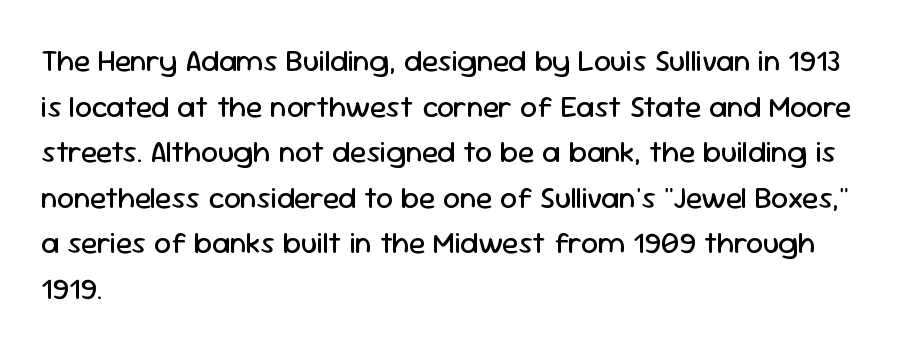
Q: Is the text bold? A: No.
Q: Is the text italic (slanted)? A: No, it is upright.
Q: Is the typeface a serif or a sans-serif typeface? A: Sans-serif.
Q: Is the text underlined? A: No.
Q: How is the paragraph aligned? A: Left-aligned.
Q: Is the spacing between letters normal or unusually wide? A: Normal.
Q: Is the spacing between lines tight, normal or loose? A: Normal.
Q: Width (condensed, normal, or wide)? A: Normal.
Q: Stroke contrast? A: Low.
Q: x-height? A: Medium.
Q: Monospaced? A: No.
